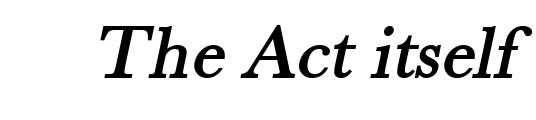
Q: Is the typeface a serif or a sans-serif typeface? A: Serif.
Q: Is the text underlined? A: No.
Q: Is the spacing between letters normal or unusually wide? A: Normal.
Q: Width (condensed, normal, or wide)? A: Normal.
Q: Stroke contrast? A: Medium.
Q: x-height? A: Small.
Q: Monospaced? A: No.
